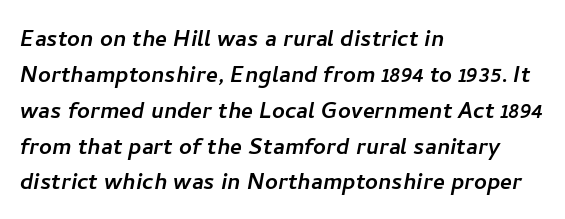
Q: Is the typeface a serif or a sans-serif typeface? A: Sans-serif.
Q: Is the text underlined? A: No.
Q: How is the paragraph aligned? A: Left-aligned.
Q: Is the spacing between letters normal or unusually wide? A: Normal.
Q: Is the spacing between lines tight, normal or loose? A: Normal.
Q: Width (condensed, normal, or wide)? A: Normal.
Q: Stroke contrast? A: Low.
Q: x-height? A: Medium.
Q: Monospaced? A: No.
